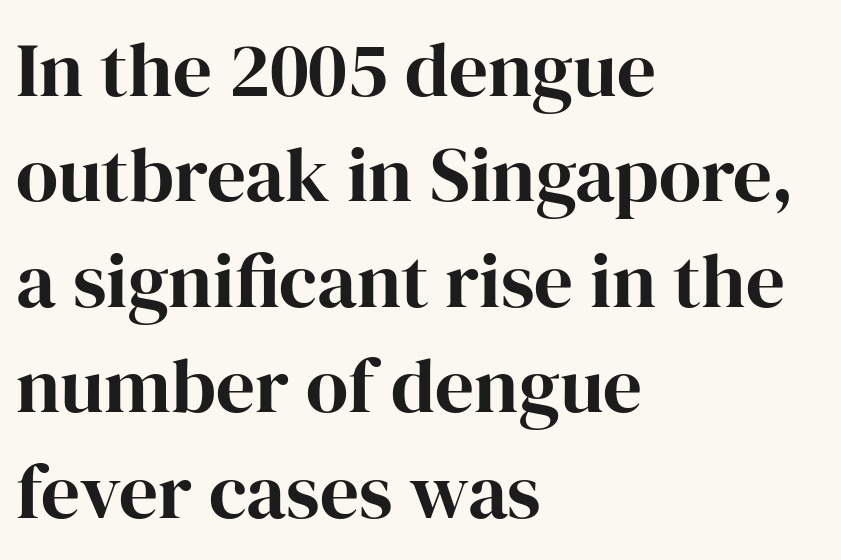
{"serif": "yes", "italic": "no", "width": "normal", "stroke_contrast": "high", "x_height": "medium", "monospaced": "no", "underline": "no", "align": "left", "line_spacing": "normal", "line_spacing_ratio": 1.37, "letter_spacing": "normal", "letter_spacing_em": 0.0, "glyph_px": 77}
